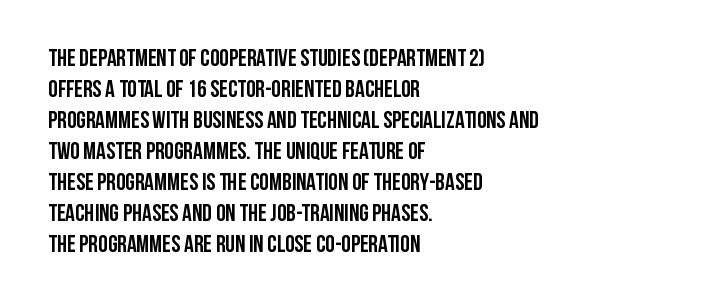
If you measured baseline to baseline, you'd find a middling distance. The specimen reads as upright at a glance. Glyph-to-glyph distance matches everyday printed text. Heavy, bold letterforms. Each row of text sits above clean, open space.
